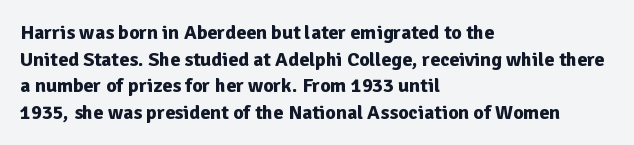
The image shows 20 px bold type, upright; set left-aligned, normal line spacing (1.33x), normal letter spacing, not underlined.
